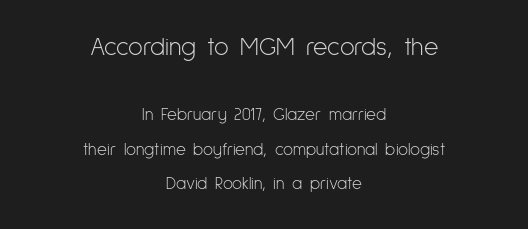
Is the block centered? Yes — each line is placed symmetrically about the middle. Style check: upright. Scale decreases going downward across the two blocks. A light-to-regular cut is what we see here. Widely set lines give the paragraph a tall, airy silhouette. No extra tracking has been applied to these lines.
